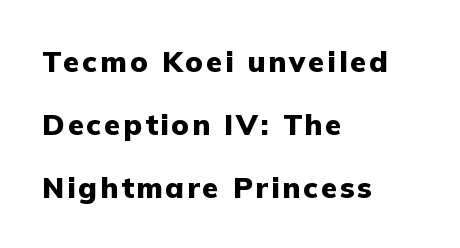
Casual observation: everything's shoved over to the left. Observe the absence of serifs on each vertical stroke in this sample. Do the characters align in a grid? No, the font is proportional. Unlike italic type, these characters show no tilt at all. Thick stems and heavy bowls — unmistakably bold.
